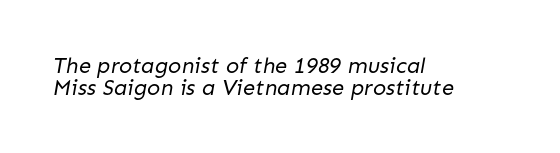
{"bold": "no", "underline": "no", "align": "left", "line_spacing": "tight", "line_spacing_ratio": 1.0, "letter_spacing": "normal", "letter_spacing_em": 0.0, "glyph_px": 22}
